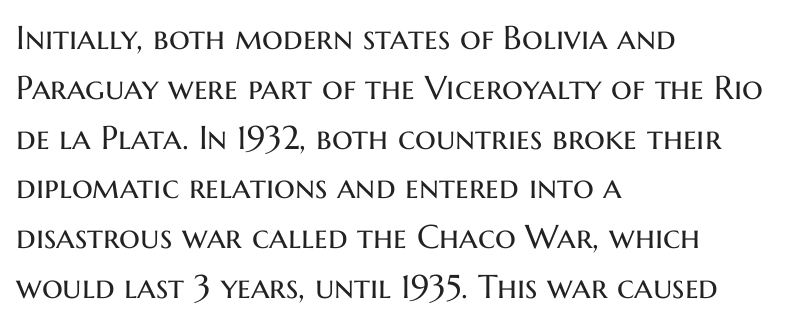
{"serif": "no", "italic": "no", "bold": "no", "weight": "regular", "width": "normal", "stroke_contrast": "medium", "x_height": "medium", "monospaced": "no", "underline": "no", "align": "left", "line_spacing": "normal", "line_spacing_ratio": 1.51, "letter_spacing": "normal", "letter_spacing_em": 0.0, "glyph_px": 33}
